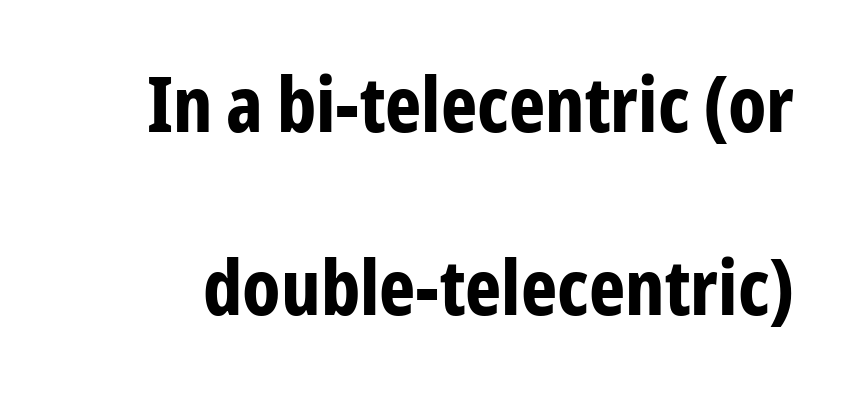
{"serif": "no", "italic": "no", "bold": "yes", "weight": "bold", "width": "condensed", "stroke_contrast": "low", "x_height": "medium", "monospaced": "no", "underline": "no", "line_spacing": "loose", "line_spacing_ratio": 2.38, "letter_spacing": "normal", "letter_spacing_em": 0.0, "glyph_px": 77}
